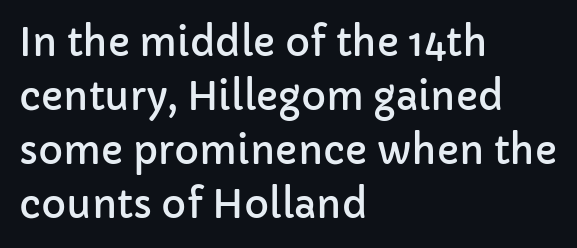
{"serif": "no", "italic": "no", "width": "normal", "stroke_contrast": "low", "x_height": "medium", "monospaced": "no", "underline": "no", "align": "left", "line_spacing": "normal", "line_spacing_ratio": 1.42, "letter_spacing": "normal", "letter_spacing_em": 0.0, "glyph_px": 38}
